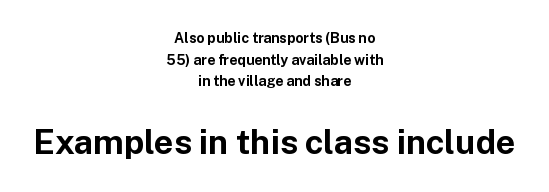
The image shows 34 px bold sans-serif type, upright; set centered, normal line spacing (1.55x), normal letter spacing, not underlined; the second (bottom) block is 2.43x larger; low stroke contrast and a medium x-height.
